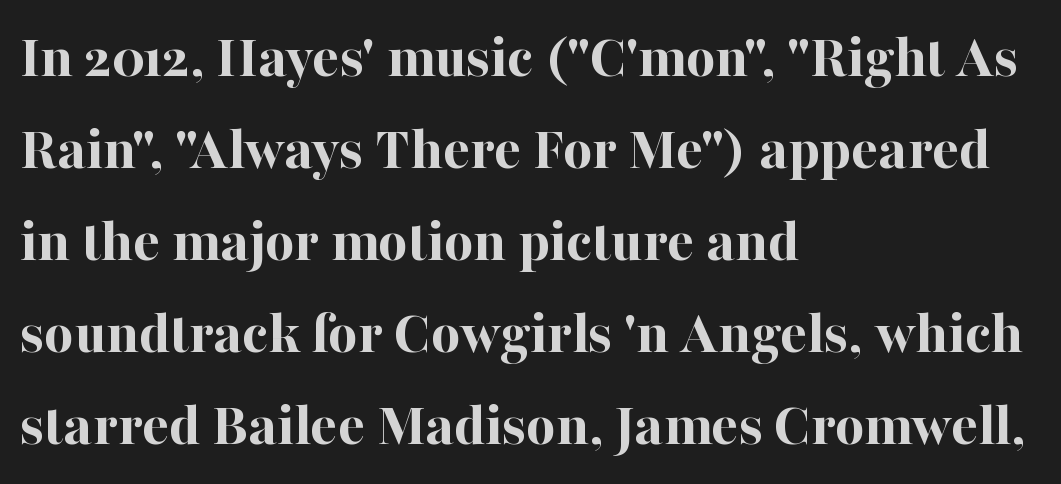
Q: Is the text bold? A: Yes.
Q: Is the text italic (slanted)? A: No, it is upright.
Q: Is the typeface a serif or a sans-serif typeface? A: Serif.
Q: Is the text underlined? A: No.
Q: How is the paragraph aligned? A: Left-aligned.
Q: Is the spacing between letters normal or unusually wide? A: Normal.
Q: Is the spacing between lines tight, normal or loose? A: Normal.
Q: Width (condensed, normal, or wide)? A: Normal.
Q: Stroke contrast? A: High.
Q: x-height? A: Medium.
Q: Monospaced? A: No.
